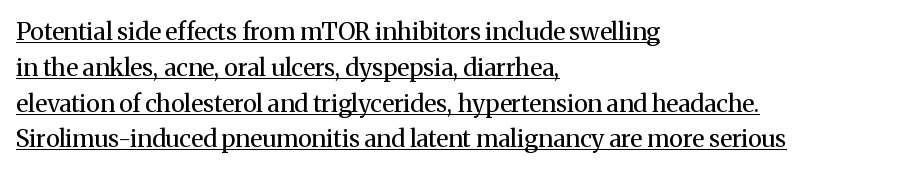
Q: Is the text bold? A: No.
Q: Is the text italic (slanted)? A: No, it is upright.
Q: Is the text underlined? A: Yes.
Q: How is the paragraph aligned? A: Left-aligned.
Q: Is the spacing between letters normal or unusually wide? A: Normal.
Q: Is the spacing between lines tight, normal or loose? A: Normal.
